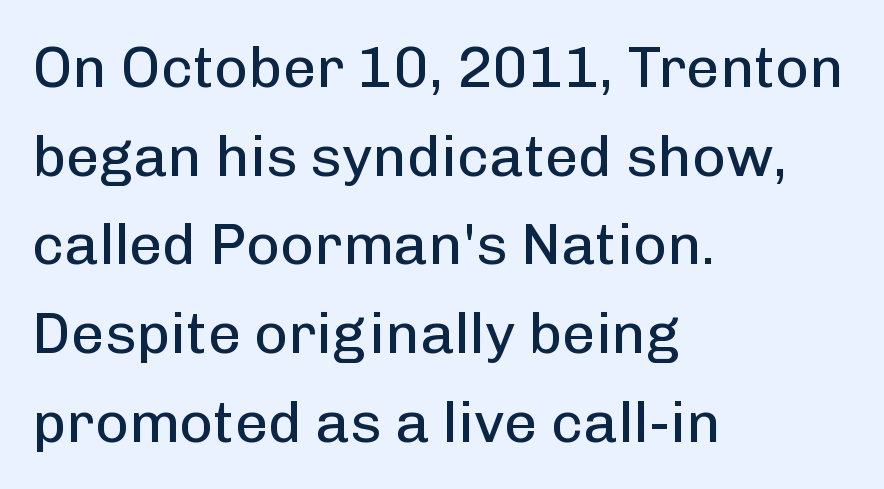
Q: Is the text bold? A: No.
Q: Is the text italic (slanted)? A: No, it is upright.
Q: Is the typeface a serif or a sans-serif typeface? A: Sans-serif.
Q: Is the text underlined? A: No.
Q: How is the paragraph aligned? A: Left-aligned.
Q: Is the spacing between letters normal or unusually wide? A: Normal.
Q: Is the spacing between lines tight, normal or loose? A: Normal.
Q: Width (condensed, normal, or wide)? A: Normal.
Q: Stroke contrast? A: Low.
Q: x-height? A: Medium.
Q: Monospaced? A: No.
